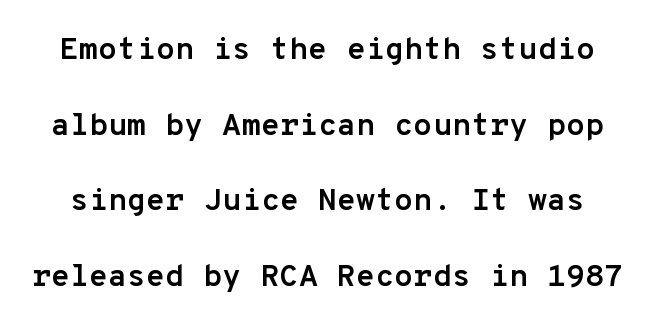
The image shows 31 px semibold sans-serif type, upright, monospaced; set loose line spacing (2.44x), normal letter spacing, not underlined; low stroke contrast and a medium x-height.
